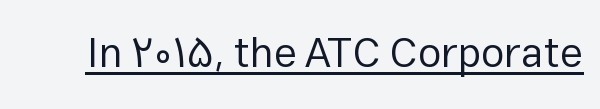
Q: Is the text bold? A: No.
Q: Is the text italic (slanted)? A: No, it is upright.
Q: Is the typeface a serif or a sans-serif typeface? A: Sans-serif.
Q: Is the text underlined? A: Yes.
Q: Is the spacing between letters normal or unusually wide? A: Normal.
Q: Width (condensed, normal, or wide)? A: Normal.
Q: Stroke contrast? A: Low.
Q: x-height? A: Medium.
Q: Monospaced? A: No.
